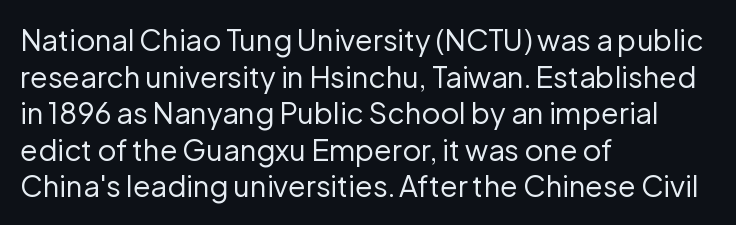
{"serif": "no", "italic": "no", "bold": "no", "weight": "regular", "width": "normal", "stroke_contrast": "low", "x_height": "medium", "monospaced": "no", "underline": "no", "align": "left", "line_spacing": "normal", "line_spacing_ratio": 1.26, "letter_spacing": "normal", "letter_spacing_em": 0.0, "glyph_px": 29}
